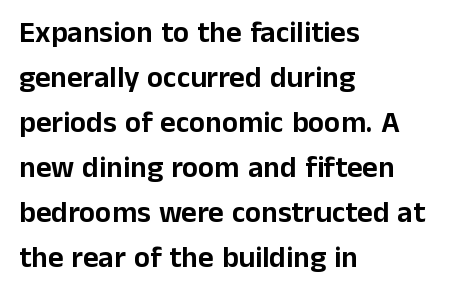
The image shows 30 px sans-serif type, upright; set left-aligned, normal line spacing (1.5x), normal letter spacing, not underlined; low stroke contrast and a medium x-height.
